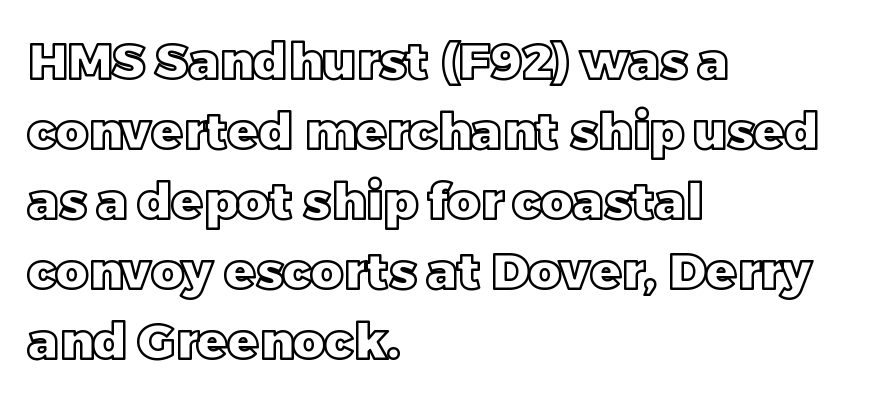
The image shows 50 px text type, upright; set left-aligned, normal line spacing (1.4x), normal letter spacing, not underlined; a large x-height.
